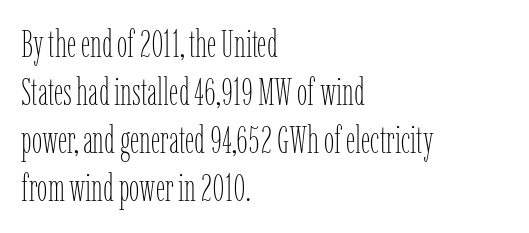
{"italic": "no", "bold": "no", "weight": "thin", "width": "condensed", "stroke_contrast": "low", "x_height": "medium", "monospaced": "no", "underline": "no", "align": "left", "line_spacing": "normal", "line_spacing_ratio": 1.3, "letter_spacing": "normal", "letter_spacing_em": 0.0, "glyph_px": 37}
